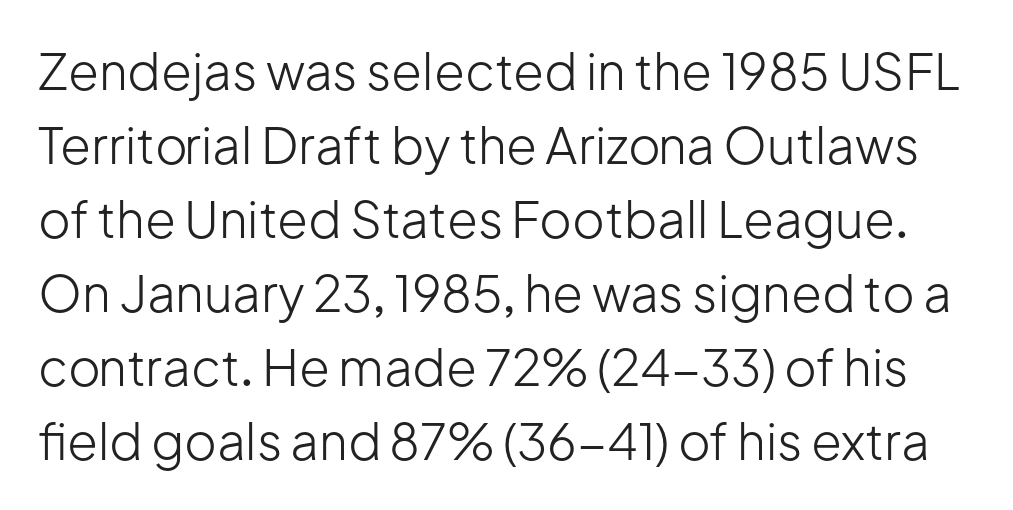
Q: Is the text bold? A: No.
Q: Is the text italic (slanted)? A: No, it is upright.
Q: Is the typeface a serif or a sans-serif typeface? A: Sans-serif.
Q: Is the text underlined? A: No.
Q: Is the spacing between letters normal or unusually wide? A: Normal.
Q: Is the spacing between lines tight, normal or loose? A: Normal.
Q: Width (condensed, normal, or wide)? A: Normal.
Q: Stroke contrast? A: Low.
Q: x-height? A: Medium.
Q: Monospaced? A: No.
